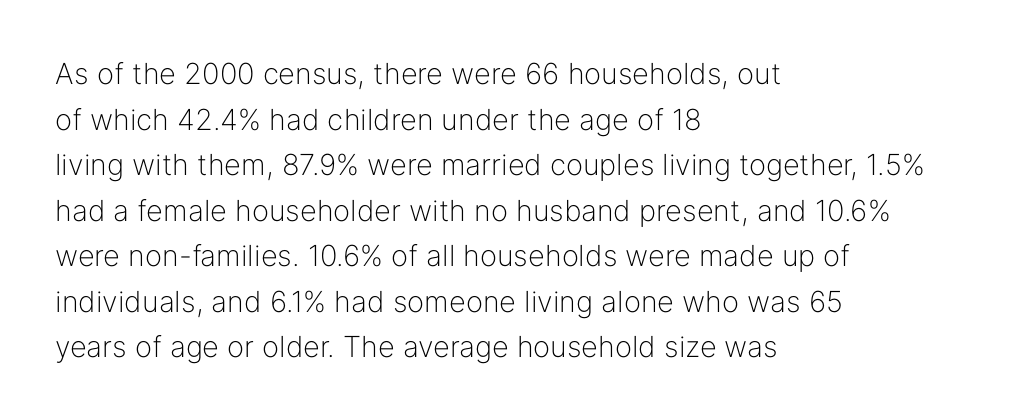
No italicization has been applied; the sample stays upright. In terms of leading, this rendering sits right in the middle. These lines keep a tight, regular rhythm from letter to letter. In terms of letterform style, serifs are entirely absent. The space beneath each line is pristine and unruled.
